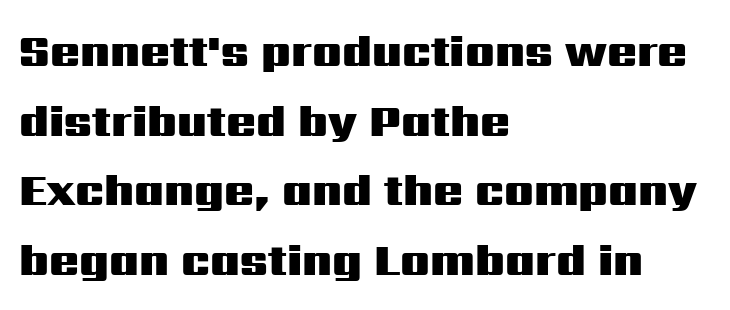
Q: Is the text bold? A: Yes.
Q: Is the text italic (slanted)? A: No, it is upright.
Q: Is the typeface a serif or a sans-serif typeface? A: Sans-serif.
Q: Is the text underlined? A: No.
Q: How is the paragraph aligned? A: Left-aligned.
Q: Is the spacing between letters normal or unusually wide? A: Normal.
Q: Is the spacing between lines tight, normal or loose? A: Normal.
Q: Width (condensed, normal, or wide)? A: Wide.
Q: Stroke contrast? A: Medium.
Q: x-height? A: Medium.
Q: Monospaced? A: No.
